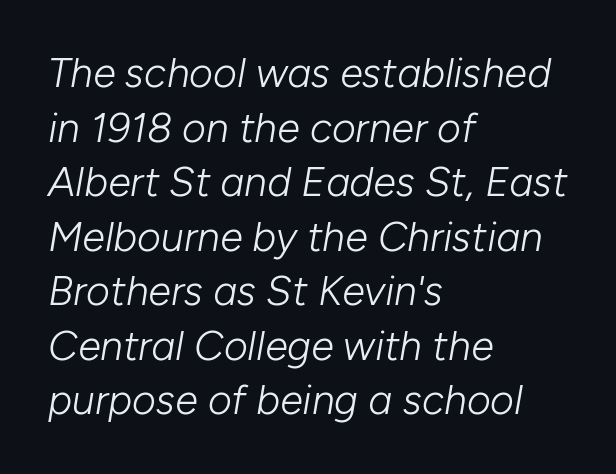
Is the block centered? No — it sits flush against the left margin. Students, observe: this is what conventionally led text looks like. Vertical stems look standard width or narrower in stroke. You could not count columns in this text — the font is proportionally spaced. Tracking value appears to be zero — textbook default spacing.
